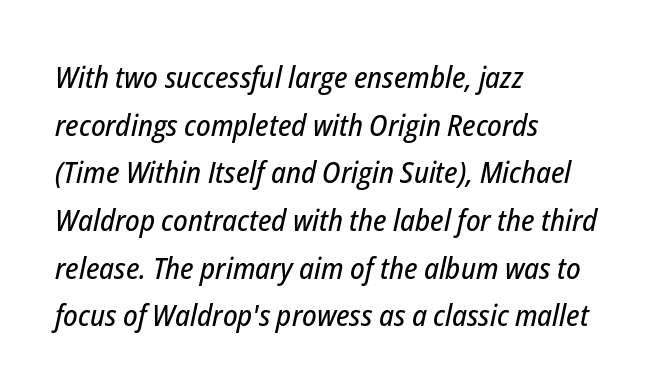
{"italic": "yes", "lean": "right", "slant_degrees": 12, "width": "condensed", "stroke_contrast": "low", "x_height": "medium", "monospaced": "no", "underline": "no", "align": "left", "line_spacing": "normal", "line_spacing_ratio": 1.59, "letter_spacing": "normal", "letter_spacing_em": 0.0, "glyph_px": 30}
